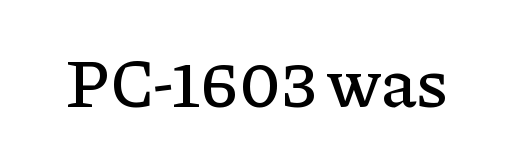
Q: Is the text italic (slanted)? A: No, it is upright.
Q: Is the typeface a serif or a sans-serif typeface? A: Serif.
Q: Is the text underlined? A: No.
Q: Is the spacing between letters normal or unusually wide? A: Normal.
Q: Width (condensed, normal, or wide)? A: Normal.
Q: Stroke contrast? A: Low.
Q: x-height? A: Medium.
Q: Monospaced? A: No.
